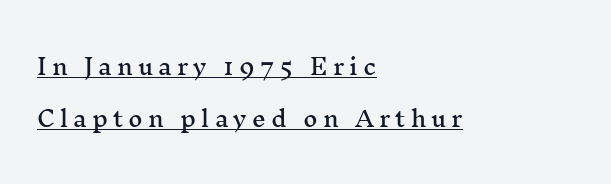
{"italic": "no", "underline": "yes", "align": "left", "line_spacing": "loose", "line_spacing_ratio": 2.36, "letter_spacing": "wide", "letter_spacing_em": 0.23, "glyph_px": 22}
